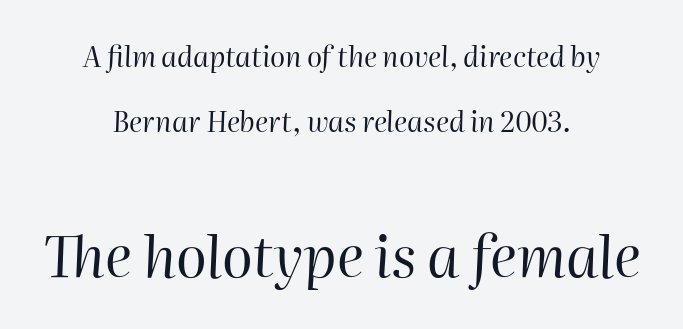
Q: Is the text bold? A: No.
Q: Is the text italic (slanted)? A: Yes, it leans right by about 2 degrees.
Q: Is the text underlined? A: No.
Q: How is the paragraph aligned? A: Centered.
Q: Is the spacing between letters normal or unusually wide? A: Normal.
Q: Is the spacing between lines tight, normal or loose? A: Loose.
Q: Which block of text is set in a larger size, the first (top) or the second (bottom)? A: The second (bottom) one.
Q: Width (condensed, normal, or wide)? A: Normal.
Q: Stroke contrast? A: High.
Q: x-height? A: Medium.
Q: Monospaced? A: No.
